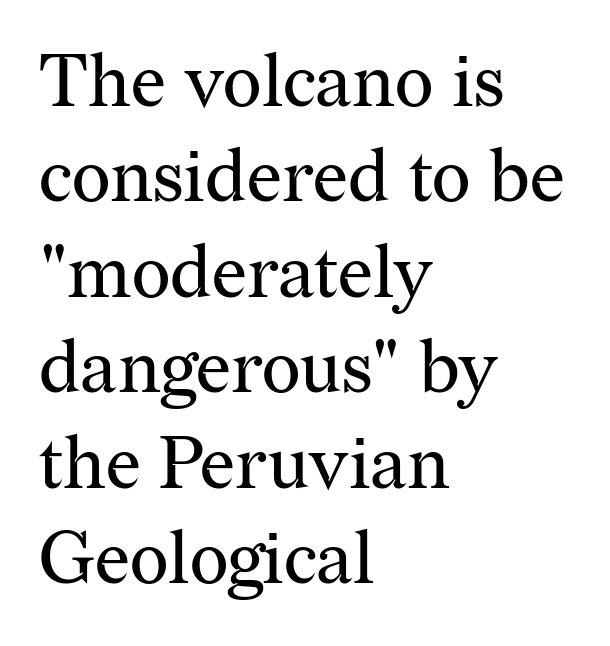
Heft: none added — not bold. Underline: absent. Do the letters lean? They stand straight. Leading matches the norm, producing a regular column. Is this a fixed-width face? No — the glyphs have proportional, varying widths.
